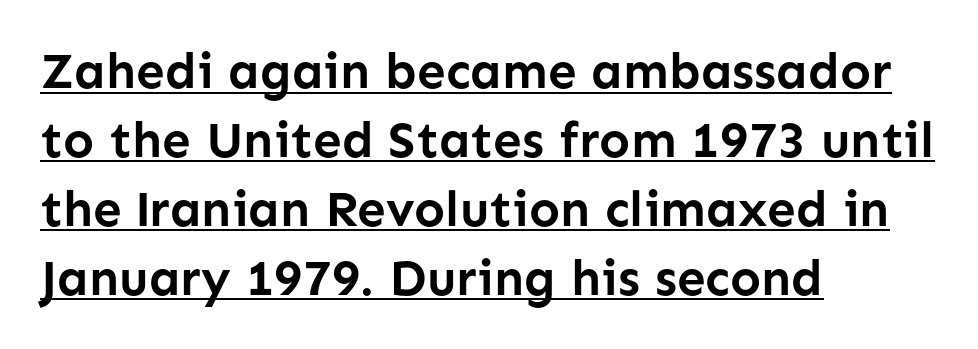
Q: Is the text bold? A: Yes.
Q: Is the text italic (slanted)? A: No, it is upright.
Q: Is the typeface a serif or a sans-serif typeface? A: Sans-serif.
Q: Is the text underlined? A: Yes.
Q: How is the paragraph aligned? A: Left-aligned.
Q: Is the spacing between letters normal or unusually wide? A: Normal.
Q: Is the spacing between lines tight, normal or loose? A: Normal.
Q: Width (condensed, normal, or wide)? A: Normal.
Q: Stroke contrast? A: Low.
Q: x-height? A: Medium.
Q: Monospaced? A: No.
